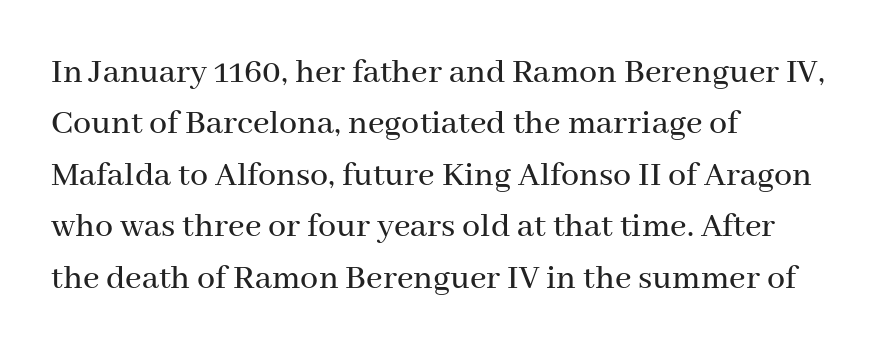
The image shows 36 px serif type, upright; set left-aligned, normal line spacing (1.43x), normal letter spacing, not underlined; medium stroke contrast and a medium x-height.
